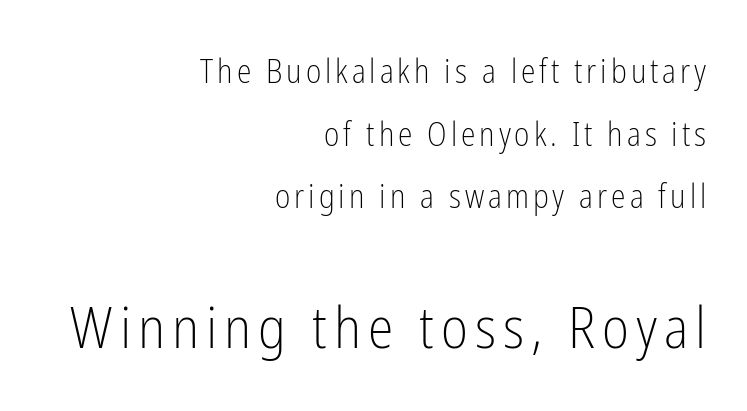
The rendering uses a large line-height, opening up the rows. The letters stand upright; this is a roman face. Nobody drew a line under any word here. Stems and bowls with no extra thickness — not bold.
